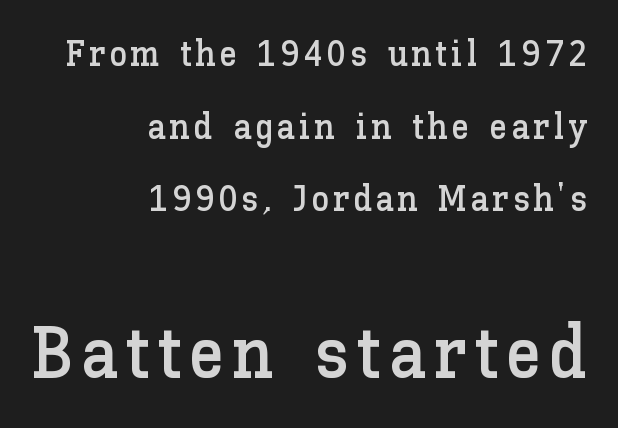
The image shows 73 px text type, upright; set right-aligned, loose line spacing (2.02x), not underlined; the second (bottom) block is 2.03x larger; low stroke contrast and a medium x-height.
